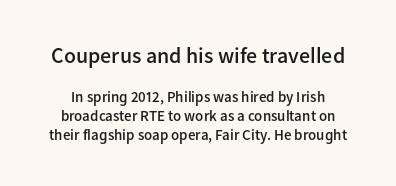
Q: Is the text bold? A: Semi-bold.
Q: Is the text italic (slanted)? A: No, it is upright.
Q: Is the text underlined? A: No.
Q: Is the spacing between letters normal or unusually wide? A: Normal.
Q: Is the spacing between lines tight, normal or loose? A: Normal.
Q: Which block of text is set in a larger size, the first (top) or the second (bottom)? A: The first (top) one.
